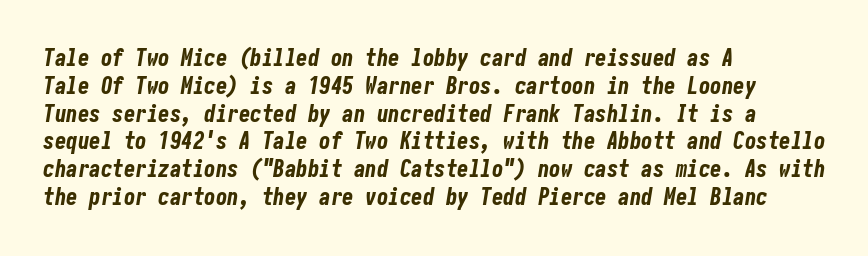
Clear beneath every line of the passage. Posture: slanted. These lines keep a tight, regular rhythm from letter to letter. The setting favours the left margin, as ordinary paragraphs usually do. Heavy-handed strokes throughout: this text is bold.
